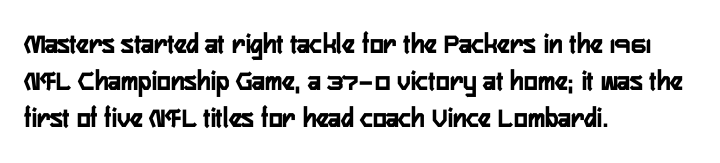
{"serif": "no", "italic": "no", "width": "condensed", "stroke_contrast": "low", "x_height": "medium", "monospaced": "no", "underline": "no", "align": "left", "line_spacing": "normal", "line_spacing_ratio": 1.28, "letter_spacing": "normal", "letter_spacing_em": 0.0, "glyph_px": 29}
